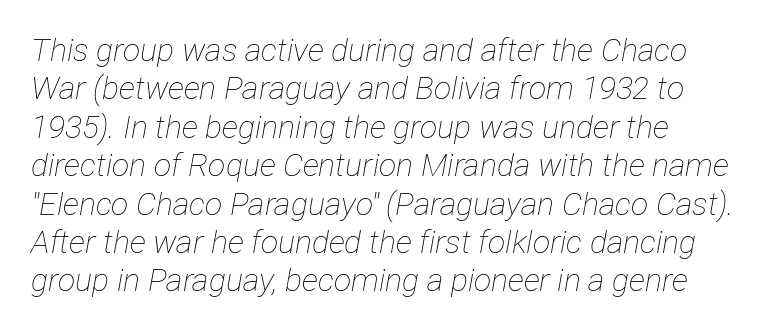
The image shows 32 px thin, condensed type, italic (leaning right); set left-aligned, line spacing 1.2x, normal letter spacing, not underlined; low stroke contrast and a medium x-height.
